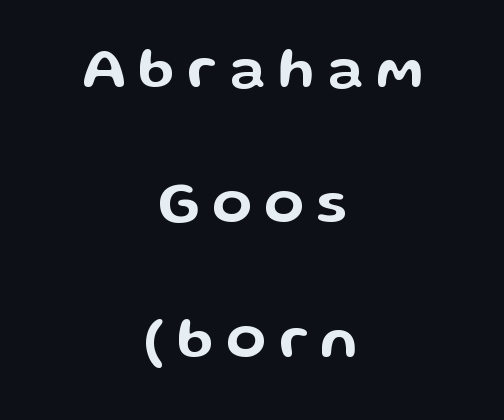
Is the letter spacing exaggerated? Yes — the characters are pushed far apart. The typeface chosen for these lines omits serifs. The lines are quadded center. Varying glyph widths throughout — classic text-font behaviour.
